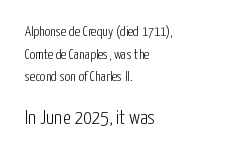
{"italic": "no", "bold": "no", "underline": "no", "align": "left", "line_spacing": "normal", "line_spacing_ratio": 1.61, "letter_spacing": "normal", "letter_spacing_em": 0.0, "larger_block": "second", "size_ratio": 1.43, "glyph_px": 20}
